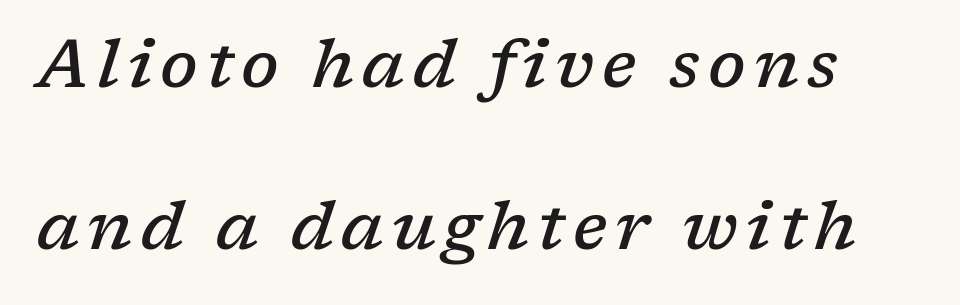
A fair bit of extra ink — the face is semibold, not bold. Here the designer chose a conventional face with non-uniform glyph widths. If you drew a line through each stem, it would be angled. Each new line begins a long way beneath the previous one.
